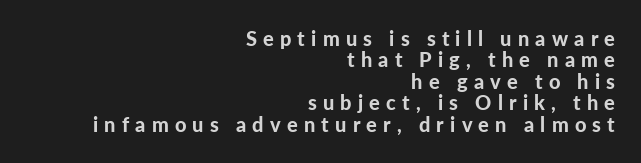
{"italic": "no", "bold": "yes", "underline": "no", "align": "right", "line_spacing": "tight", "line_spacing_ratio": 1.07, "letter_spacing": "wide", "letter_spacing_em": 0.31, "glyph_px": 20}
